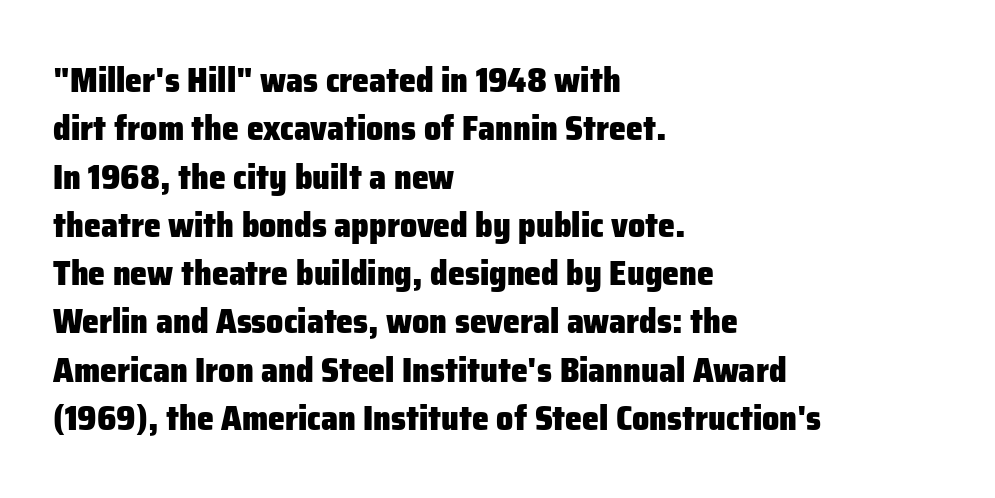
{"serif": "no", "italic": "no", "bold": "yes", "weight": "heavy", "width": "normal", "stroke_contrast": "low", "x_height": "medium", "monospaced": "no", "underline": "no", "align": "left", "line_spacing": "normal", "line_spacing_ratio": 1.42, "letter_spacing": "normal", "letter_spacing_em": 0.0, "glyph_px": 34}
